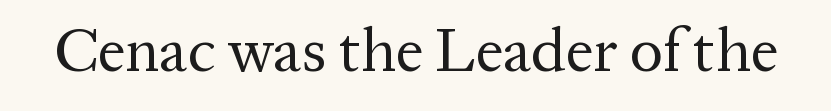
The image shows 62 px regular-weight serif type, upright; set normal letter spacing, not underlined; medium stroke contrast and a medium x-height.
